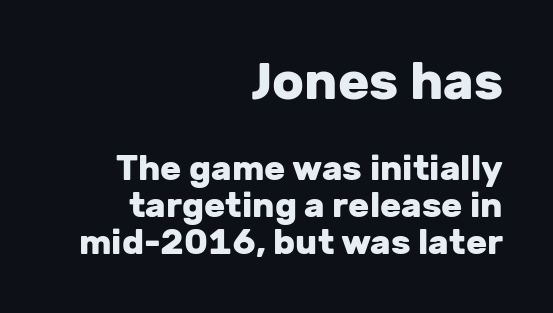
Posture: upright roman. Bigger letters appear in the top chunk; the bottom chunk is reduced. Compared with a flush-left layout, this one pins lines to the opposite, right side. Letter spacing: default. Look at the stroke-to-counter ratio: heavy, a bold.
